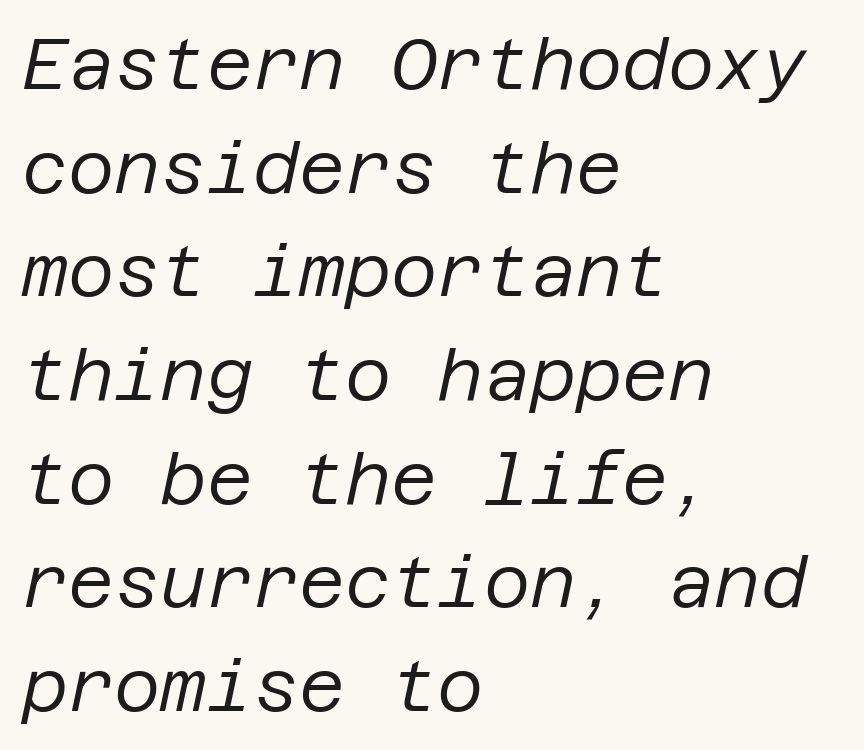
Q: Is the text bold? A: No.
Q: Is the text italic (slanted)? A: Yes, it leans right by about 12 degrees.
Q: Is the text underlined? A: No.
Q: How is the paragraph aligned? A: Left-aligned.
Q: Is the spacing between letters normal or unusually wide? A: Normal.
Q: Is the spacing between lines tight, normal or loose? A: Normal.
Q: Width (condensed, normal, or wide)? A: Normal.
Q: Stroke contrast? A: Low.
Q: x-height? A: Large.
